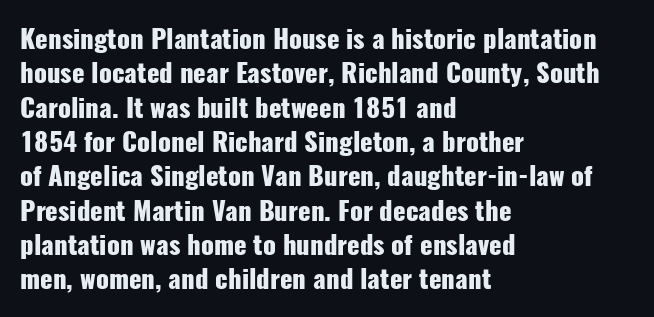
{"italic": "no", "bold": "yes", "underline": "no", "align": "left", "line_spacing": "normal", "line_spacing_ratio": 1.32, "letter_spacing": "normal", "letter_spacing_em": 0.0, "glyph_px": 26}
